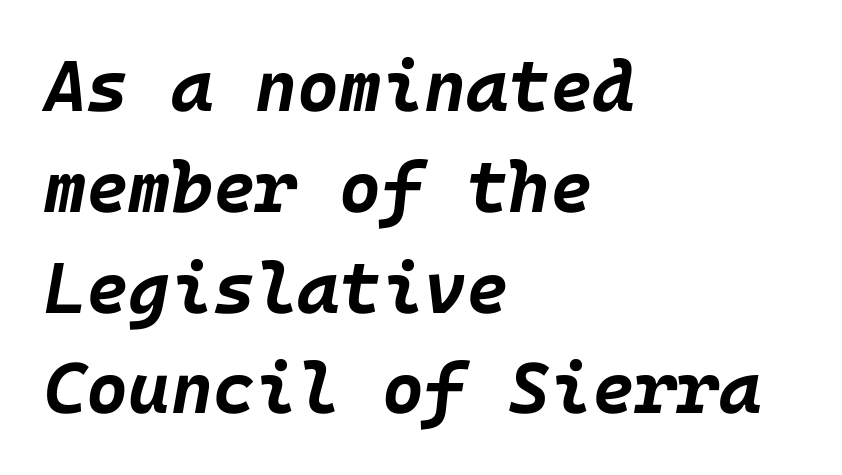
{"italic": "yes", "lean": "right", "slant_degrees": 10, "bold": "yes", "weight": "bold", "width": "normal", "stroke_contrast": "low", "x_height": "large", "underline": "no", "align": "left", "line_spacing": "normal", "line_spacing_ratio": 1.4, "letter_spacing": "normal", "letter_spacing_em": 0.0, "glyph_px": 72}
